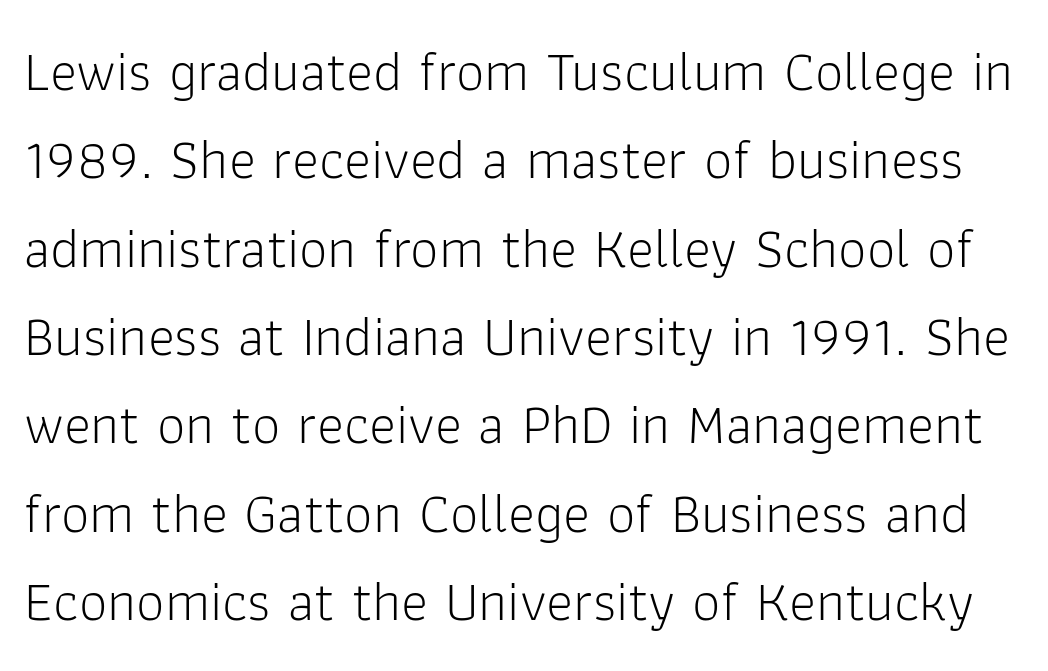
Q: Is the text bold? A: No.
Q: Is the text italic (slanted)? A: No, it is upright.
Q: Is the typeface a serif or a sans-serif typeface? A: Sans-serif.
Q: Is the text underlined? A: No.
Q: Is the spacing between letters normal or unusually wide? A: Normal.
Q: Is the spacing between lines tight, normal or loose? A: Normal.
Q: Width (condensed, normal, or wide)? A: Normal.
Q: Stroke contrast? A: Low.
Q: x-height? A: Medium.
Q: Monospaced? A: No.
